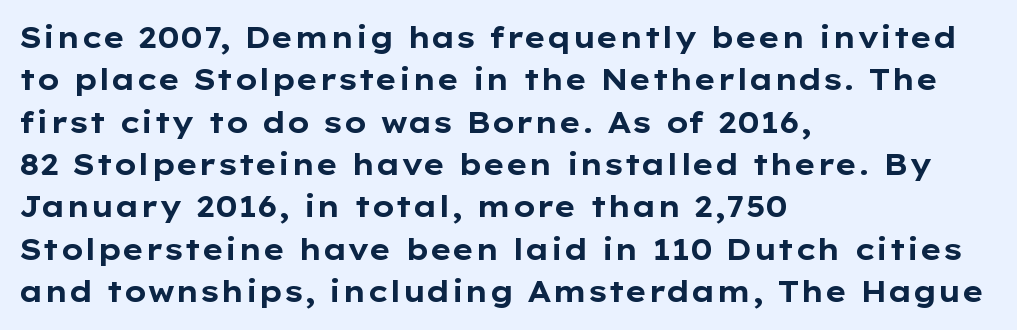
{"serif": "no", "italic": "no", "bold": "yes", "weight": "bold", "width": "wide", "stroke_contrast": "low", "x_height": "medium", "monospaced": "no", "underline": "no", "align": "left", "line_spacing": "normal", "line_spacing_ratio": 1.46, "letter_spacing": "normal", "letter_spacing_em": 0.0, "glyph_px": 29}
